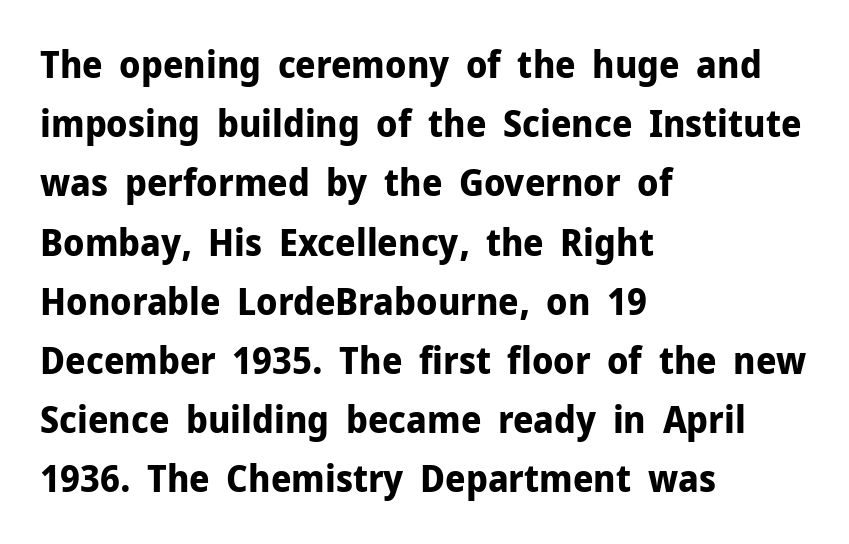
{"serif": "no", "italic": "no", "bold": "yes", "weight": "bold", "width": "normal", "stroke_contrast": "low", "x_height": "medium", "monospaced": "no", "underline": "no", "align": "left", "line_spacing": "normal", "line_spacing_ratio": 1.6, "letter_spacing": "normal", "letter_spacing_em": 0.0, "glyph_px": 37}
